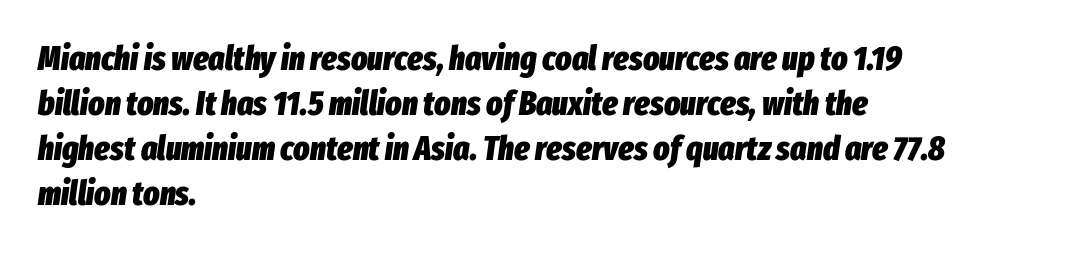
The image shows 34 px heavy, condensed type, italic (leaning right); set left-aligned, normal line spacing (1.32x), normal letter spacing, not underlined; low stroke contrast and a medium x-height.
